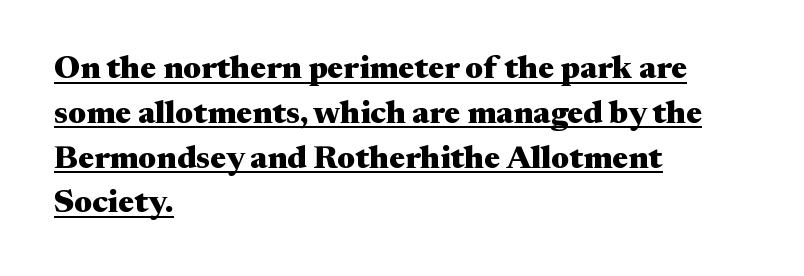
Observe the ordinary spacing: letters are neighbours, not strangers. You can see a thin bar hugging the bottom of the glyphs. Line spacing here is normal. Is this a fixed-width face? No — the glyphs have proportional, varying widths. Short and long lines alike share a common starting point at left. Posture: upright roman.
